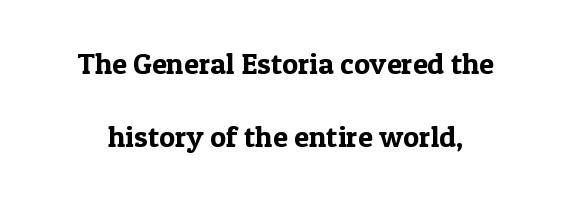
A clean baseline with only descenders dipping below it. The font's upright variant was chosen for this text. The block of text is sparse from top to bottom, with ample space between rows. No extra tracking has been applied to these lines. These lines are rendered in a variable-pitch font.
